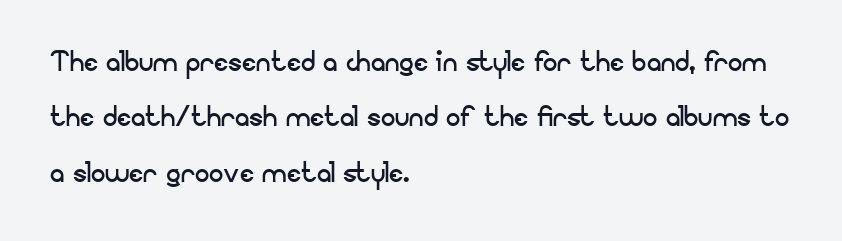
The image shows 36 px regular-weight sans-serif type, upright; set left-aligned, normal line spacing (1.54x), normal letter spacing, not underlined; low stroke contrast and a small x-height.
